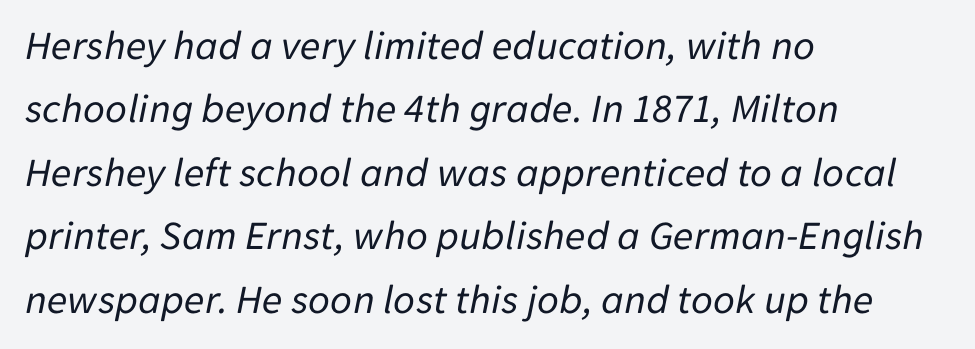
The paragraph shown leans on its left margin. Think of a printed novel: that variable character pitch is what you see here. These lines were composed using italics. The tracking reads as untouched default to a designer's eye.
